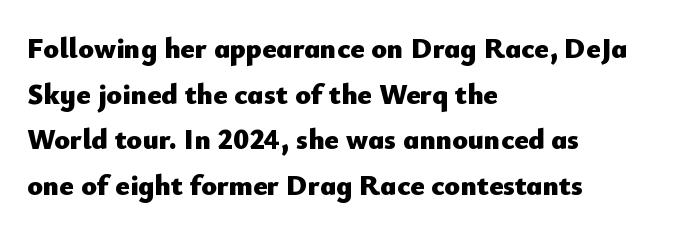
Q: Is the text bold? A: Yes.
Q: Is the text italic (slanted)? A: No, it is upright.
Q: Is the typeface a serif or a sans-serif typeface? A: Sans-serif.
Q: Is the text underlined? A: No.
Q: How is the paragraph aligned? A: Left-aligned.
Q: Is the spacing between letters normal or unusually wide? A: Normal.
Q: Is the spacing between lines tight, normal or loose? A: Normal.
Q: Width (condensed, normal, or wide)? A: Normal.
Q: Stroke contrast? A: Low.
Q: x-height? A: Small.
Q: Monospaced? A: No.
